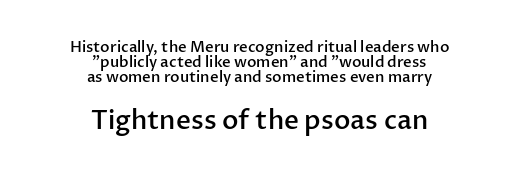
The image shows 26 px text type, upright; set centered, tight line spacing (1.0x), normal letter spacing, not underlined; the second (bottom) block is 1.73x larger.
